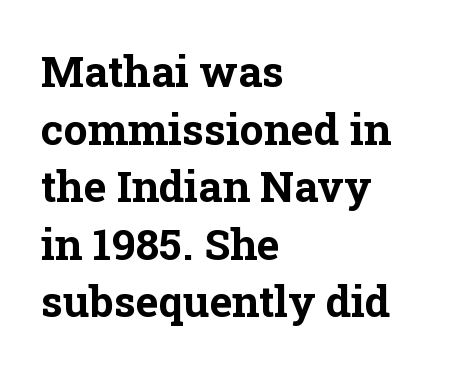
The designer left line spacing at the default. Is the type bold? Yes — the strokes are clearly thick and heavy. Bare-footed words on every line. Spacing verdict: proportional, widths tailored to each character. Notice how the passage keeps a crisp vertical edge on the left only. Observe the serifs anchoring each vertical stroke in this sample.
